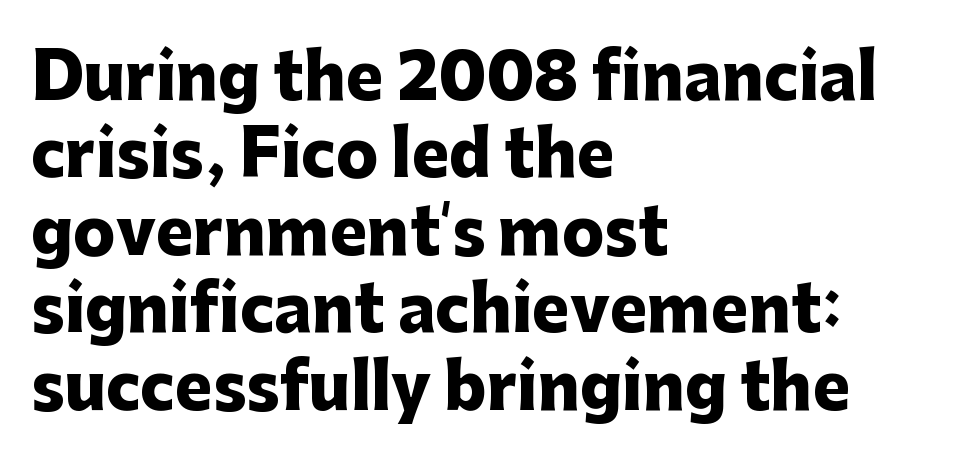
Quick note: underline off. Compared with typical body copy, the letter spacing here is the same. A typesetter would label this face a sans. Heft: maximum for text — a bold. Alignment: flush left.
